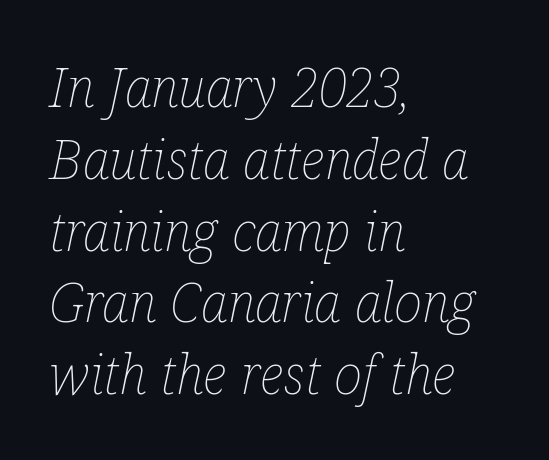
{"italic": "yes", "lean": "right", "slant_degrees": 12, "bold": "no", "weight": "thin", "width": "condensed", "stroke_contrast": "low", "x_height": "medium", "monospaced": "no", "underline": "no", "align": "left", "line_spacing": "normal", "line_spacing_ratio": 1.33, "letter_spacing": "normal", "letter_spacing_em": 0.0, "glyph_px": 54}
